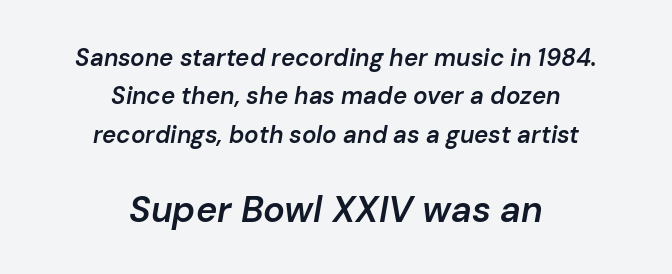
The image shows 36 px semibold type, italic (leaning right); set centered, normal line spacing (1.6x), normal letter spacing, not underlined; the second (bottom) block is 1.5x larger; low stroke contrast and a medium x-height.
